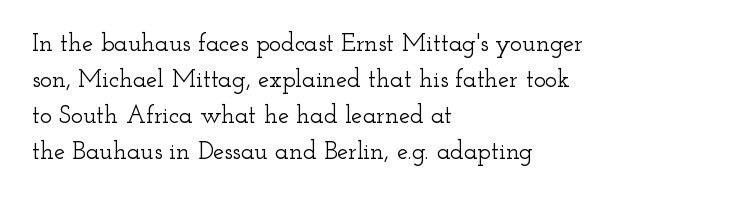
The image shows 25 px text type, upright; set left-aligned, normal line spacing (1.44x), normal letter spacing, not underlined.
